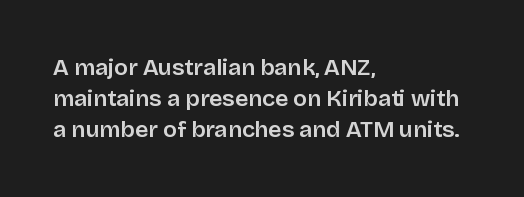
{"italic": "no", "underline": "no", "align": "left", "line_spacing": "normal", "line_spacing_ratio": 1.34, "letter_spacing": "normal", "letter_spacing_em": 0.0, "glyph_px": 23}
